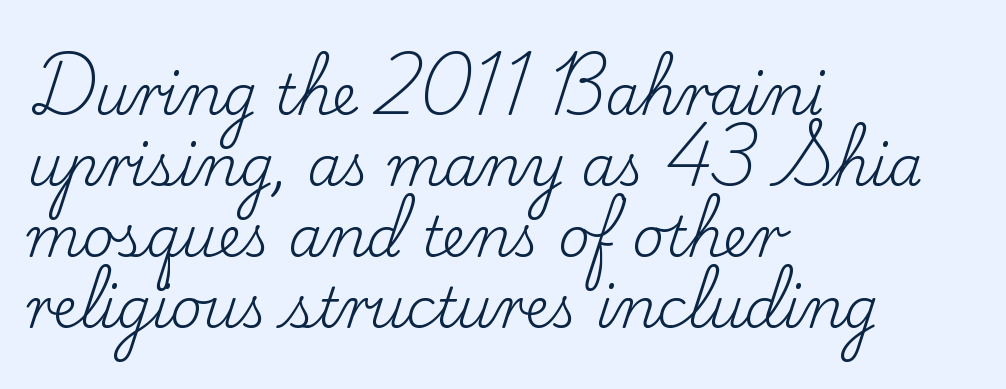
Q: Is the text bold? A: No.
Q: Is the text italic (slanted)? A: Yes.
Q: Is the typeface a serif or a sans-serif typeface? A: Serif.
Q: Is the text underlined? A: No.
Q: How is the paragraph aligned? A: Left-aligned.
Q: Is the spacing between letters normal or unusually wide? A: Normal.
Q: Is the spacing between lines tight, normal or loose? A: Normal.
Q: Width (condensed, normal, or wide)? A: Normal.
Q: Stroke contrast? A: Low.
Q: x-height? A: Small.
Q: Monospaced? A: No.
